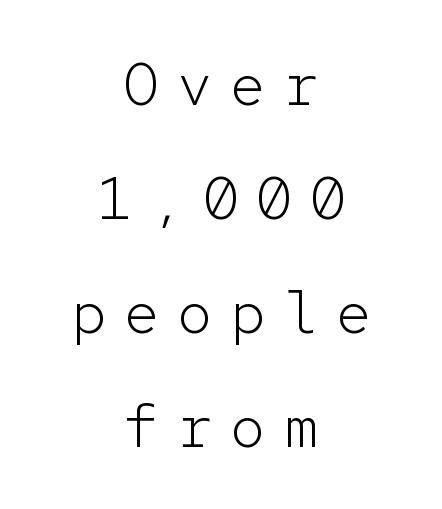
Heft: none added — not bold. A roman cut, with each character standing at attention. Font category for this specimen: sans-serif. This sample has the even, mechanical cadence of fixed-width lettering. The gap between lines stays unmarked. The rag falls on both sides of this text block equally.
